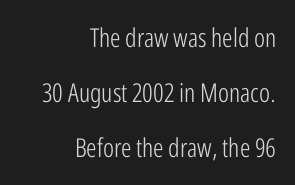
Q: Is the text bold? A: No.
Q: Is the text italic (slanted)? A: No, it is upright.
Q: Is the text underlined? A: No.
Q: How is the paragraph aligned? A: Right-aligned.
Q: Is the spacing between letters normal or unusually wide? A: Normal.
Q: Is the spacing between lines tight, normal or loose? A: Loose.
